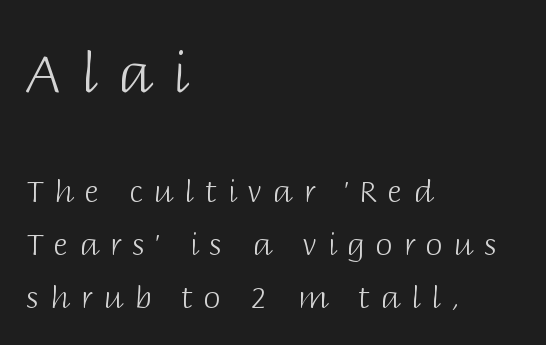
Q: Is the text bold? A: No.
Q: Is the text italic (slanted)? A: No, it is upright.
Q: Is the typeface a serif or a sans-serif typeface? A: Sans-serif.
Q: Is the text underlined? A: No.
Q: How is the paragraph aligned? A: Left-aligned.
Q: Is the spacing between letters normal or unusually wide? A: Unusually wide.
Q: Which block of text is set in a larger size, the first (top) or the second (bottom)? A: The first (top) one.
Q: Width (condensed, normal, or wide)? A: Normal.
Q: Stroke contrast? A: Low.
Q: x-height? A: Large.
Q: Monospaced? A: No.
